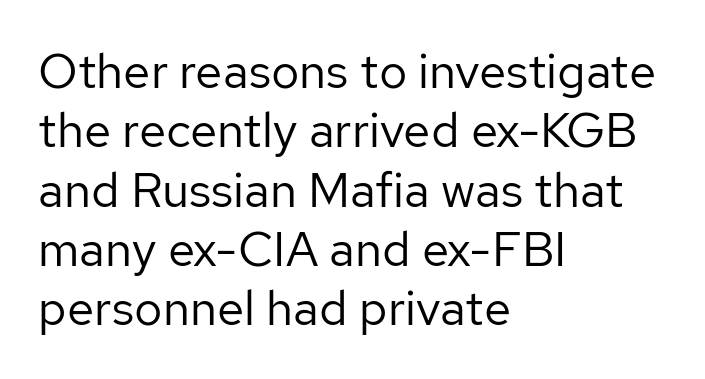
Q: Is the text bold? A: No.
Q: Is the text italic (slanted)? A: No, it is upright.
Q: Is the typeface a serif or a sans-serif typeface? A: Sans-serif.
Q: Is the text underlined? A: No.
Q: How is the paragraph aligned? A: Left-aligned.
Q: Is the spacing between letters normal or unusually wide? A: Normal.
Q: Width (condensed, normal, or wide)? A: Normal.
Q: Stroke contrast? A: Low.
Q: x-height? A: Medium.
Q: Monospaced? A: No.
